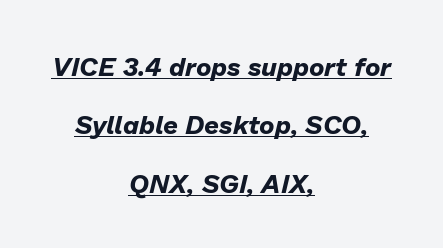
The image shows 26 px bold type, italic (leaning right); set centered, loose line spacing (2.25x), normal letter spacing, underlined.
